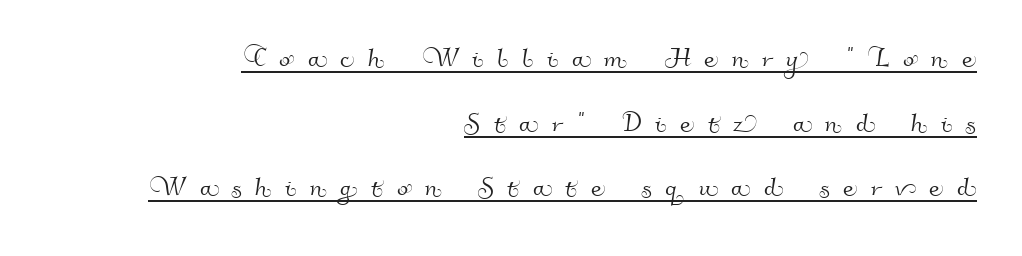
The leading is generous, giving the passage an open texture. Between one letter and the next there's a generous, obvious gap. This sample carries an underscore along the baseline area. The font family rendered here belongs to the sans-serif group. The ragged edge is on the left, which tells us the setting is flush right. Looks like regular typesetting: each glyph gets only the width it needs.
